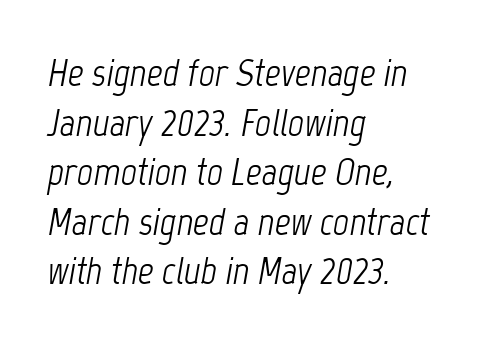
The image shows 39 px light, condensed type, italic (leaning right); set left-aligned, normal line spacing (1.27x), normal letter spacing, not underlined; low stroke contrast and a medium x-height.
